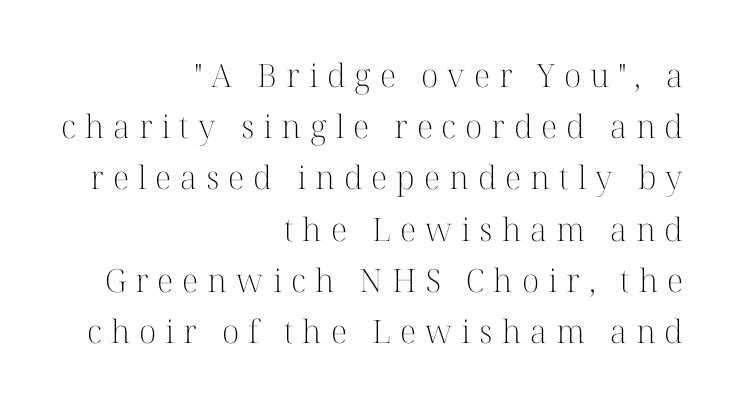
This sample has the flowing, uneven cadence of proportional lettering. Is the letter spacing exaggerated? Yes — the characters are pushed far apart. Stem width sits at or under what a default text font uses. Leading: standard. Observe the serifs anchoring each vertical stroke in this sample. Each line ends at the same right margin while the left side varies.
